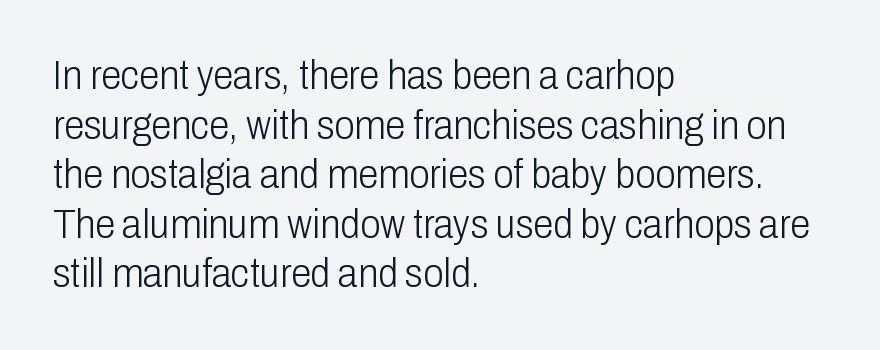
Q: Is the text bold? A: No.
Q: Is the text italic (slanted)? A: No, it is upright.
Q: Is the typeface a serif or a sans-serif typeface? A: Sans-serif.
Q: Is the text underlined? A: No.
Q: How is the paragraph aligned? A: Left-aligned.
Q: Is the spacing between letters normal or unusually wide? A: Normal.
Q: Width (condensed, normal, or wide)? A: Condensed.
Q: Stroke contrast? A: Low.
Q: x-height? A: Medium.
Q: Monospaced? A: No.
